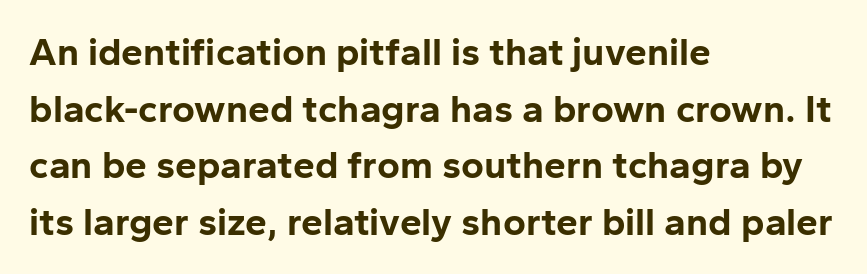
{"serif": "no", "italic": "no", "bold": "yes", "weight": "bold", "width": "normal", "stroke_contrast": "low", "x_height": "medium", "monospaced": "no", "underline": "no", "align": "left", "line_spacing": "normal", "line_spacing_ratio": 1.45, "letter_spacing": "normal", "letter_spacing_em": 0.0, "glyph_px": 39}
